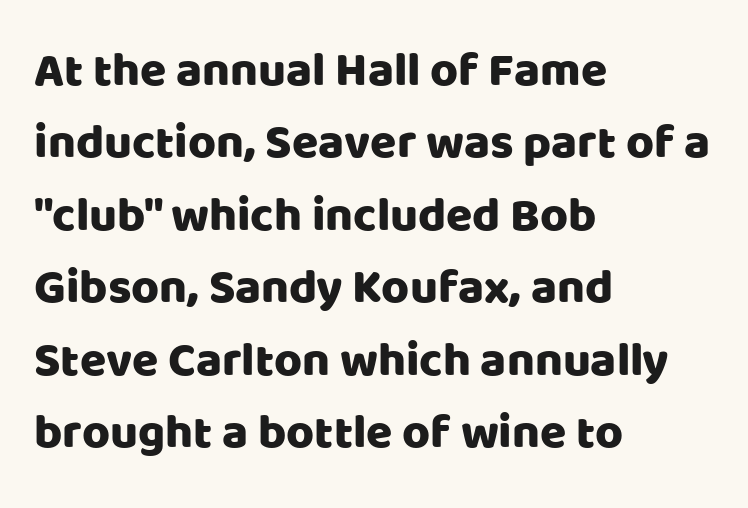
The image shows 48 px sans-serif type, upright; set left-aligned, normal line spacing (1.51x), normal letter spacing, not underlined; low stroke contrast and a large x-height.
